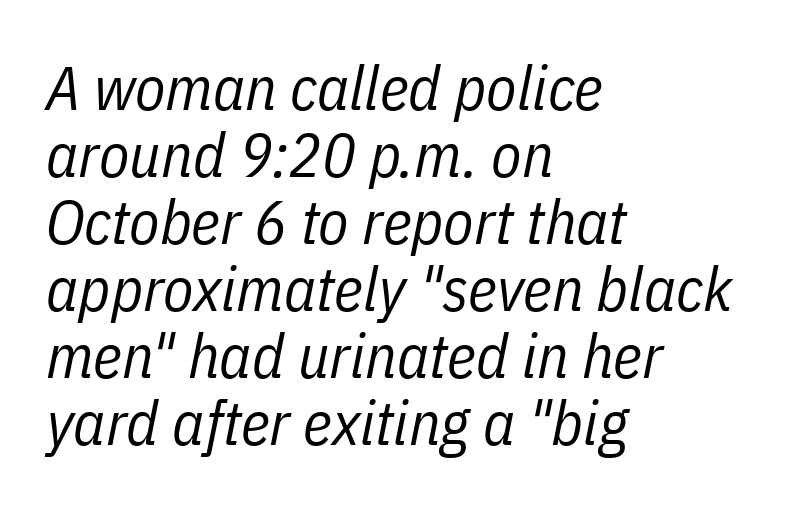
{"italic": "yes", "lean": "right", "slant_degrees": 11, "bold": "no", "weight": "regular", "width": "condensed", "stroke_contrast": "low", "x_height": "medium", "monospaced": "no", "underline": "no", "align": "left", "line_spacing": "tight", "line_spacing_ratio": 1.08, "letter_spacing": "normal", "letter_spacing_em": 0.0, "glyph_px": 62}
